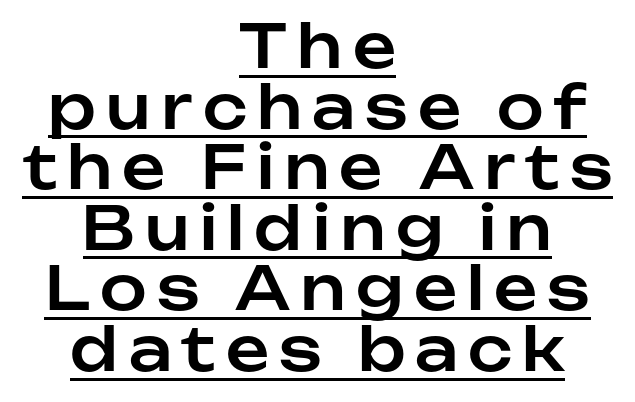
{"serif": "no", "italic": "no", "width": "normal", "stroke_contrast": "low", "x_height": "medium", "monospaced": "no", "underline": "yes", "align": "center", "line_spacing": "tight", "line_spacing_ratio": 1.01, "glyph_px": 60}
